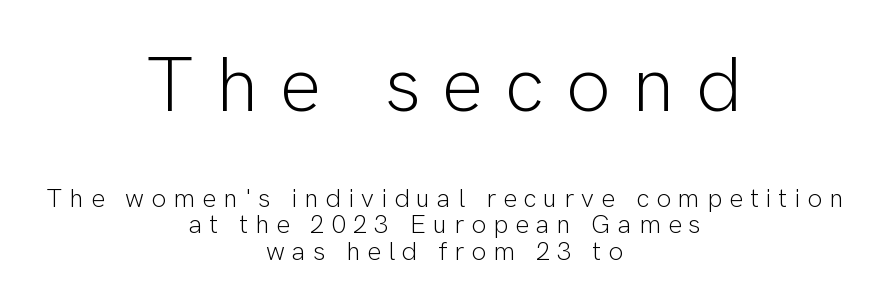
Q: Is the text bold? A: No.
Q: Is the text italic (slanted)? A: No, it is upright.
Q: Is the typeface a serif or a sans-serif typeface? A: Sans-serif.
Q: Is the text underlined? A: No.
Q: How is the paragraph aligned? A: Centered.
Q: Is the spacing between letters normal or unusually wide? A: Unusually wide.
Q: Is the spacing between lines tight, normal or loose? A: Tight.
Q: Which block of text is set in a larger size, the first (top) or the second (bottom)? A: The first (top) one.
Q: Width (condensed, normal, or wide)? A: Normal.
Q: Stroke contrast? A: Low.
Q: x-height? A: Medium.
Q: Monospaced? A: No.
